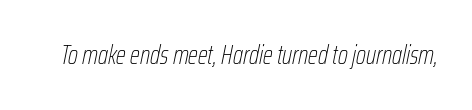
Caption: standard tracking, unaltered. Italic: yes, the glyphs are oblique. Ink coverage per letter is moderate at most. No word sits above an underline.
